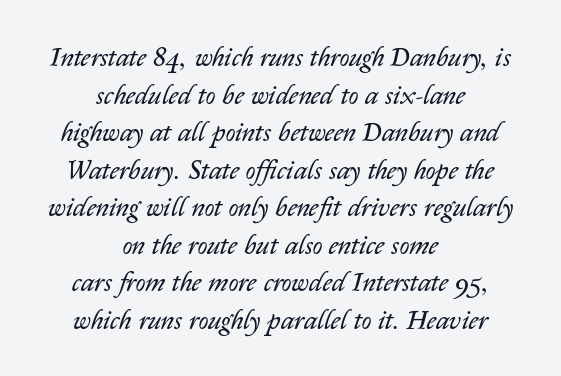
Anything drawn beneath the words? Only blank space. The setting favours the middle, as headings and verse often do. No extra tracking has been applied to these lines. The designer left line spacing at the default.
